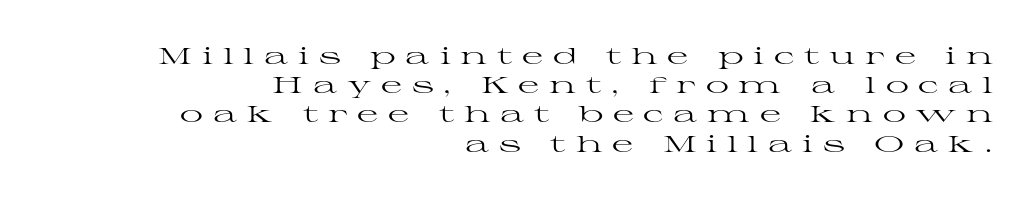
This rendering uses right alignment, leaving the left contour irregular. Letter spacing: wide. Rule under the text: the space is simply empty. Is the stroke heavy? The answer is a plain regular-or-lighter. Vertical spacing — default. The letters stand straight up with perfectly vertical stems.
